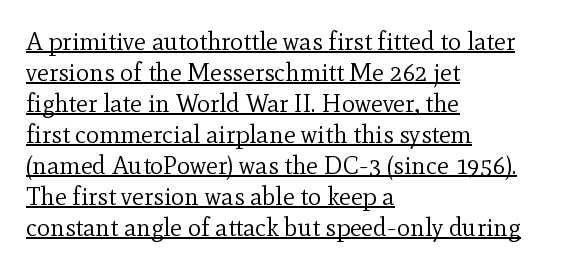
The image shows 25 px text type, upright; set left-aligned, line spacing 1.24x, normal letter spacing, underlined.
